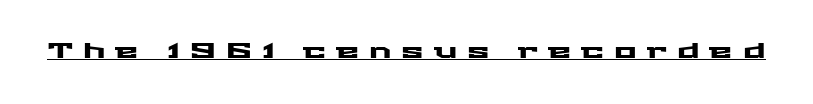
{"italic": "no", "underline": "yes", "letter_spacing": "wide", "letter_spacing_em": 0.48, "glyph_px": 21}
